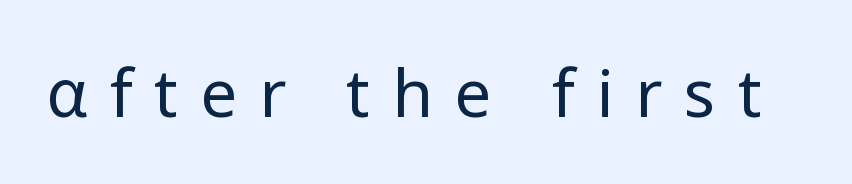
The image shows 65 px regular-weight sans-serif type, upright; set unusually wide letter spacing (+0.34 em), not underlined; low stroke contrast and a medium x-height.
